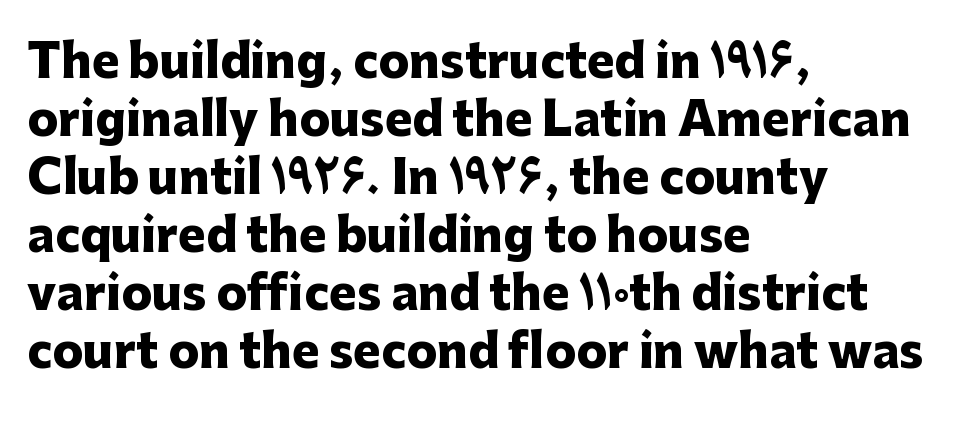
{"serif": "no", "italic": "no", "bold": "yes", "weight": "heavy", "width": "normal", "stroke_contrast": "low", "x_height": "medium", "monospaced": "no", "underline": "no", "align": "left", "line_spacing": "normal", "line_spacing_ratio": 1.26, "letter_spacing": "normal", "letter_spacing_em": 0.0, "glyph_px": 46}
